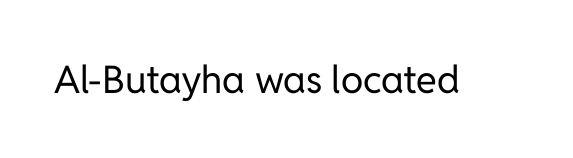
Font category for this specimen: sans-serif. On a weight scale, this lands at 450 or below. The line texture is even and compact thanks to regular tracking. Characters remain perfectly vertical along every line. Unmarked baselines from the first word to the last.
